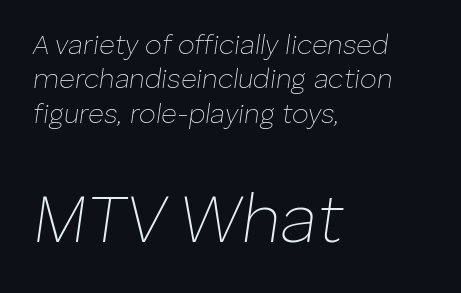
The image shows 68 px thin type, italic (leaning right); set left-aligned, normal line spacing (1.27x), normal letter spacing, not underlined; the second (bottom) block is 2.52x larger; low stroke contrast and a medium x-height.
